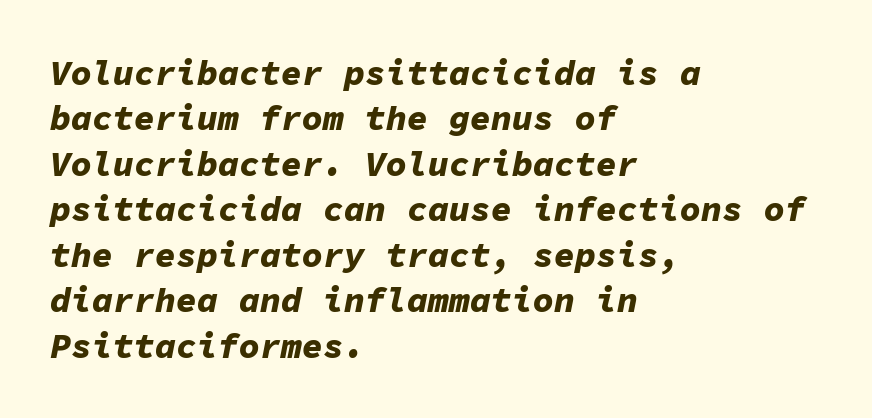
Q: Is the text bold? A: Yes.
Q: Is the text italic (slanted)? A: Yes, it leans right by about 11 degrees.
Q: Is the text underlined? A: No.
Q: How is the paragraph aligned? A: Left-aligned.
Q: Is the spacing between letters normal or unusually wide? A: Normal.
Q: Is the spacing between lines tight, normal or loose? A: Normal.
Q: Width (condensed, normal, or wide)? A: Normal.
Q: Stroke contrast? A: Low.
Q: x-height? A: Medium.
Q: Monospaced? A: Yes.
